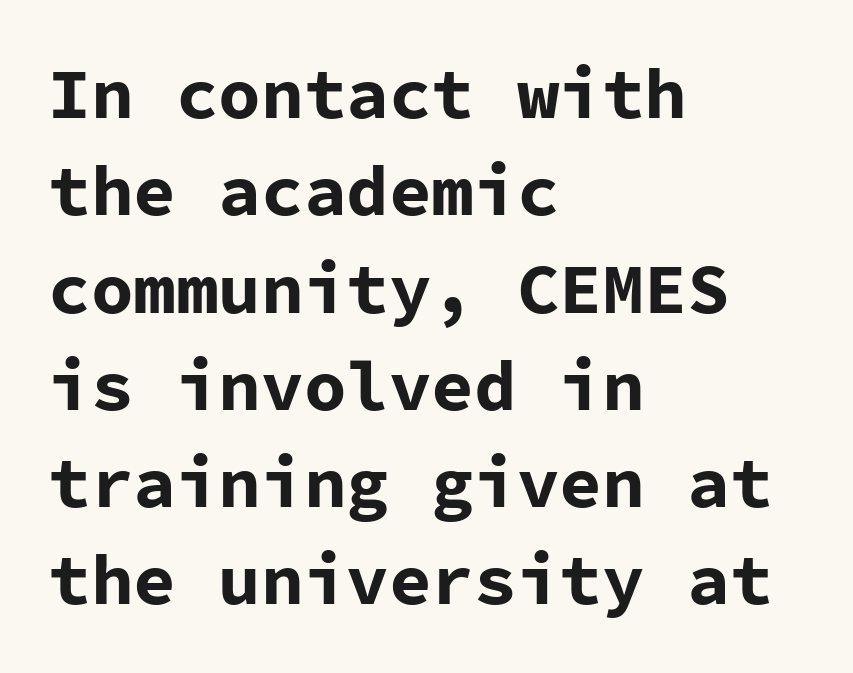
The image shows 71 px bold sans-serif type, upright, monospaced; set left-aligned, normal line spacing (1.37x), normal letter spacing, not underlined; low stroke contrast and a medium x-height.
